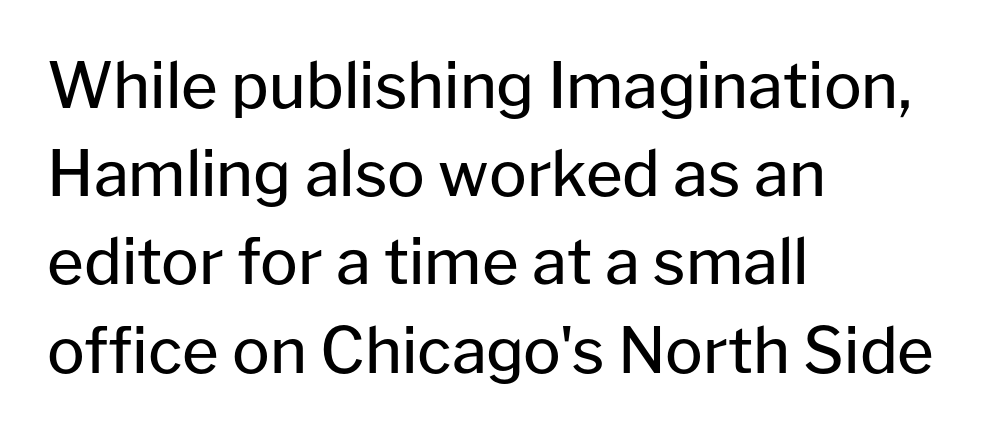
Does the leading feel generous? No, just average. Visually the block forms a straight wall on the left and a jagged coastline on the right. Short note: letters normally spaced. The space directly below the letters is spotless. Posture: vertical.
